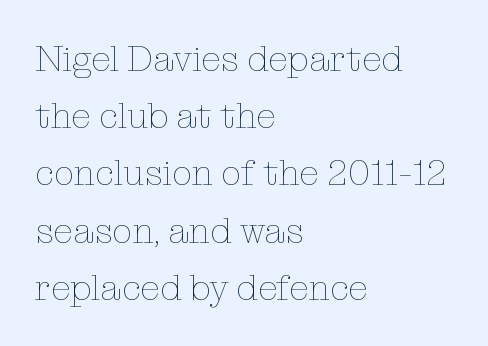
Each line starts at the same left margin while the right side varies. A typesetter would mark this as roman, not italic. Stem width sits at or under what a default text font uses. Compared with typical body copy, the letter spacing here is the same.
